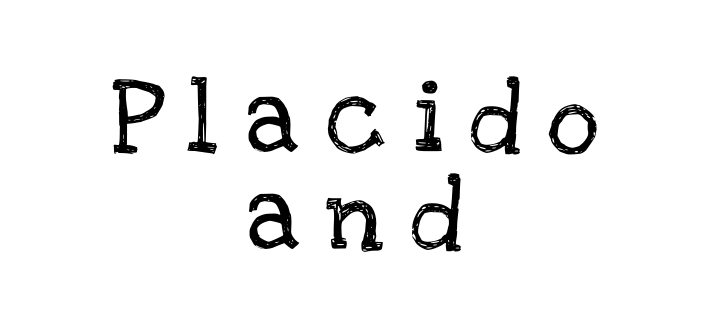
Q: Is the text italic (slanted)? A: No, it is upright.
Q: Is the typeface a serif or a sans-serif typeface? A: Serif.
Q: Is the text underlined? A: No.
Q: How is the paragraph aligned? A: Centered.
Q: Is the spacing between letters normal or unusually wide? A: Unusually wide.
Q: Is the spacing between lines tight, normal or loose? A: Normal.
Q: Width (condensed, normal, or wide)? A: Normal.
Q: Stroke contrast? A: Low.
Q: x-height? A: Large.
Q: Monospaced? A: No.
